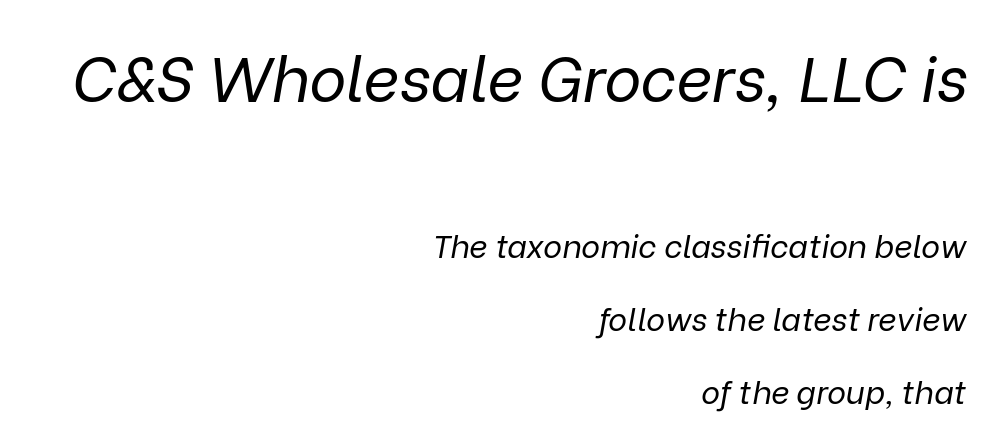
The image shows 63 px regular-weight type, italic (leaning right); set right-aligned, loose line spacing (2.27x), normal letter spacing, not underlined; the first (top) block is 1.97x larger; low stroke contrast and a medium x-height.
